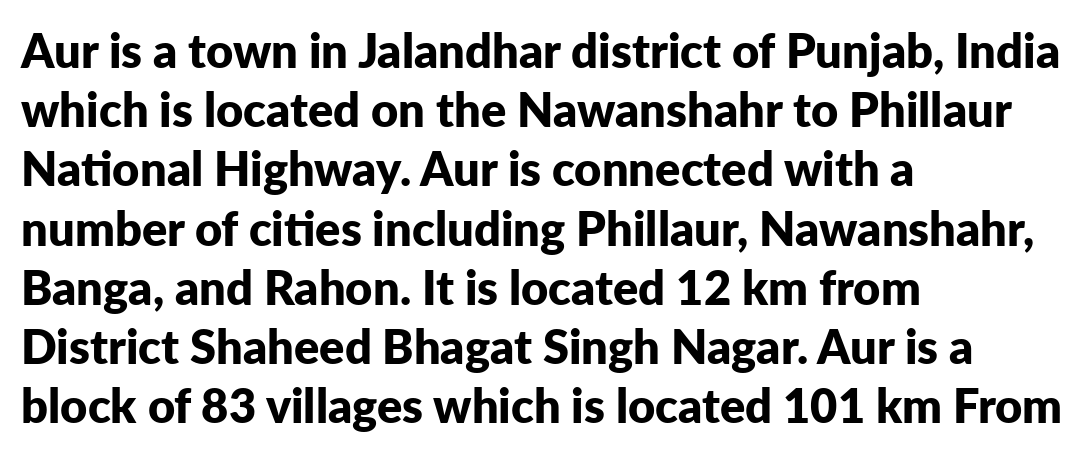
The image shows 47 px bold sans-serif type, upright; set left-aligned, normal line spacing (1.26x), normal letter spacing, not underlined; low stroke contrast and a medium x-height.
